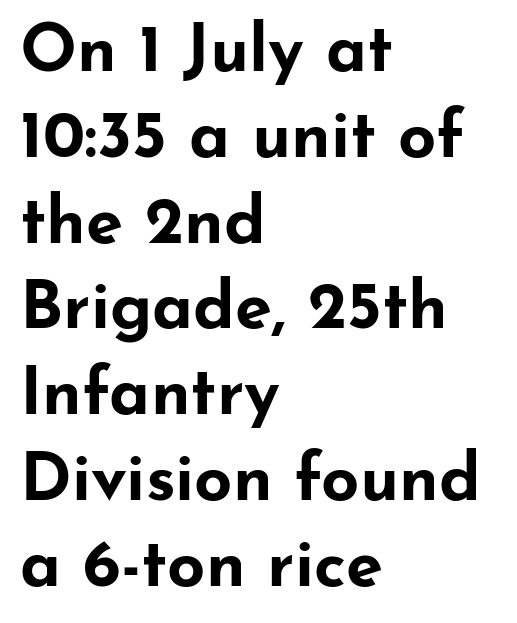
Q: Is the text bold? A: Yes.
Q: Is the text italic (slanted)? A: No, it is upright.
Q: Is the typeface a serif or a sans-serif typeface? A: Sans-serif.
Q: Is the text underlined? A: No.
Q: How is the paragraph aligned? A: Left-aligned.
Q: Is the spacing between letters normal or unusually wide? A: Normal.
Q: Is the spacing between lines tight, normal or loose? A: Normal.
Q: Width (condensed, normal, or wide)? A: Wide.
Q: Stroke contrast? A: Low.
Q: x-height? A: Small.
Q: Monospaced? A: No.
